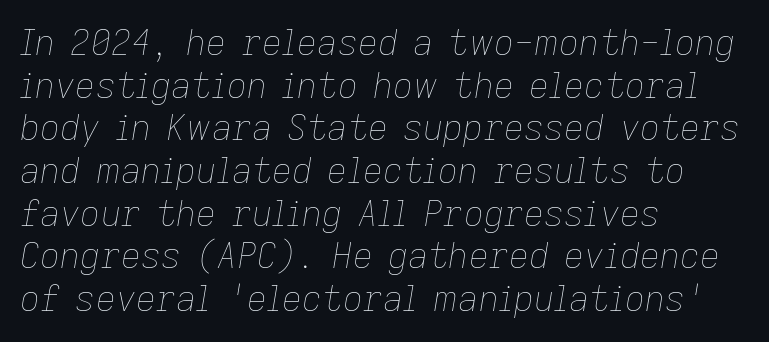
Q: Is the text bold? A: No.
Q: Is the text italic (slanted)? A: Yes, it leans right by about 9 degrees.
Q: Is the text underlined? A: No.
Q: How is the paragraph aligned? A: Left-aligned.
Q: Is the spacing between letters normal or unusually wide? A: Normal.
Q: Width (condensed, normal, or wide)? A: Normal.
Q: Stroke contrast? A: Low.
Q: x-height? A: Medium.
Q: Monospaced? A: No.
